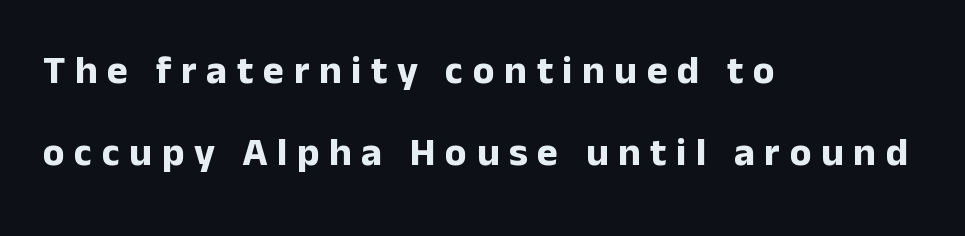
The image shows 40 px bold sans-serif type, upright; set left-aligned, loose line spacing (2.05x), unusually wide letter spacing (+0.24 em), not underlined; low stroke contrast and a medium x-height.
